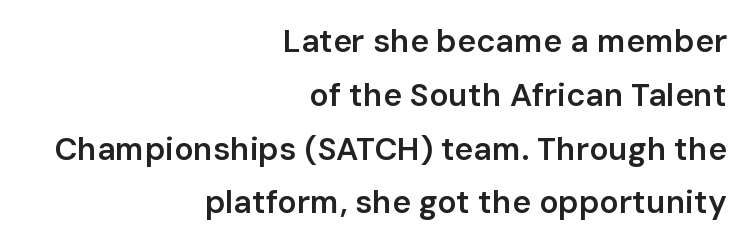
{"serif": "no", "italic": "no", "bold": "semi", "weight": "semibold", "width": "normal", "stroke_contrast": "low", "x_height": "medium", "monospaced": "no", "underline": "no", "align": "right", "line_spacing": "normal", "line_spacing_ratio": 1.68, "letter_spacing": "normal", "letter_spacing_em": 0.0, "glyph_px": 32}
